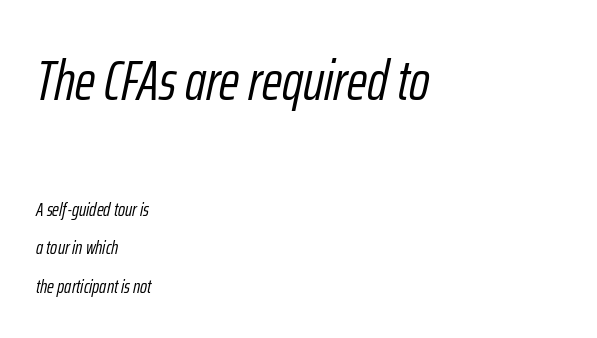
Q: Is the text bold? A: No.
Q: Is the text italic (slanted)? A: Yes, it leans right by about 12 degrees.
Q: Is the text underlined? A: No.
Q: How is the paragraph aligned? A: Left-aligned.
Q: Is the spacing between letters normal or unusually wide? A: Normal.
Q: Is the spacing between lines tight, normal or loose? A: Loose.
Q: Which block of text is set in a larger size, the first (top) or the second (bottom)? A: The first (top) one.
Q: Width (condensed, normal, or wide)? A: Condensed.
Q: Stroke contrast? A: Low.
Q: x-height? A: Medium.
Q: Monospaced? A: No.
